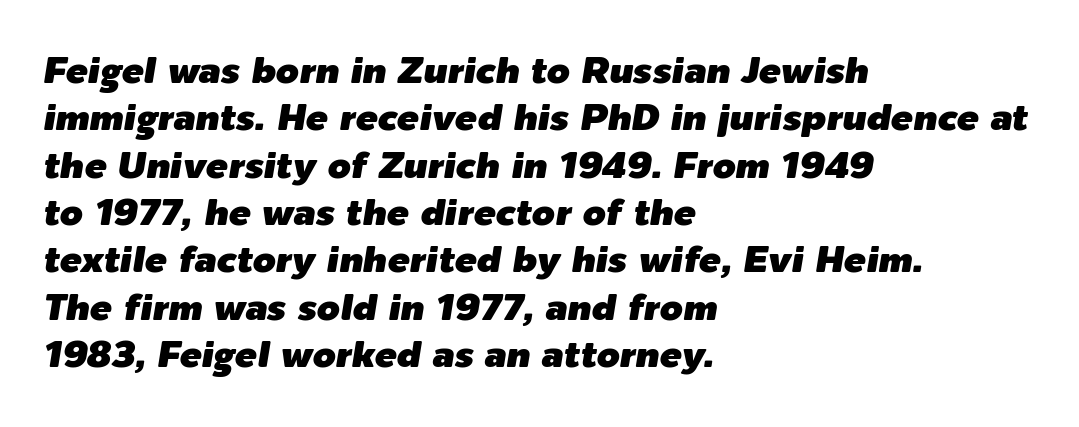
The passage shown is typed in a proportional face where columns would drift. Compared with ordinary roman type, these characters are visibly tilted. The setting favours the left margin, as ordinary paragraphs usually do. This rendering features lettering with no underline.
